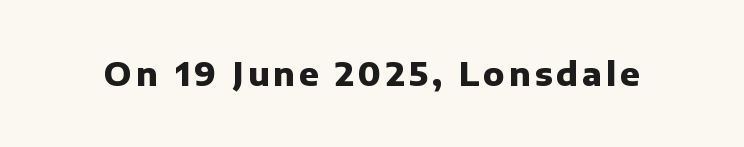
The image shows 32 px heavy sans-serif type, upright; set not underlined; low stroke contrast and a medium x-height.
